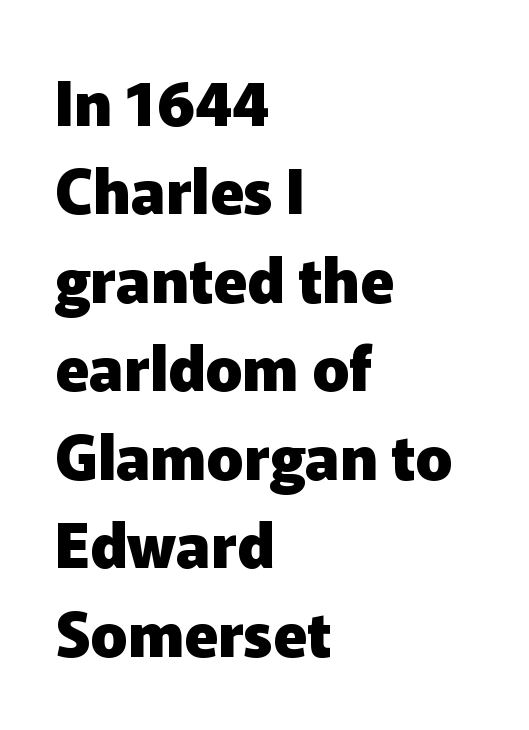
{"serif": "no", "italic": "no", "bold": "yes", "weight": "heavy", "width": "normal", "stroke_contrast": "low", "x_height": "medium", "monospaced": "no", "underline": "no", "align": "left", "line_spacing": "normal", "line_spacing_ratio": 1.45, "letter_spacing": "normal", "letter_spacing_em": 0.0, "glyph_px": 61}
